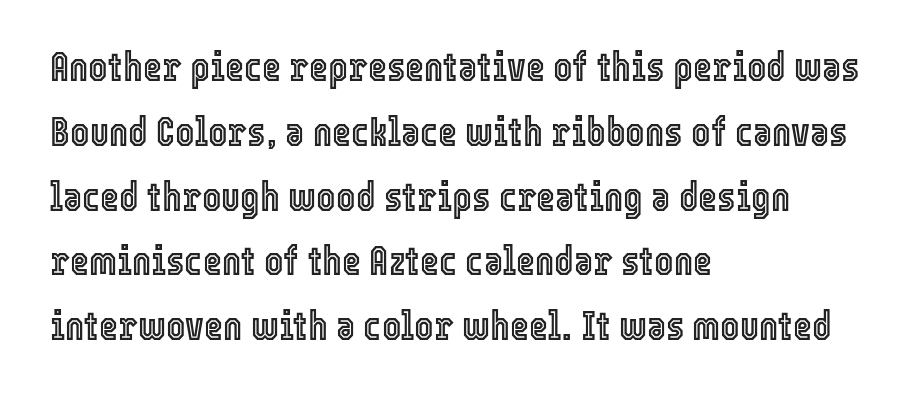
The image shows 41 px condensed type, upright; set left-aligned, normal line spacing (1.58x), normal letter spacing, not underlined; a medium x-height.
